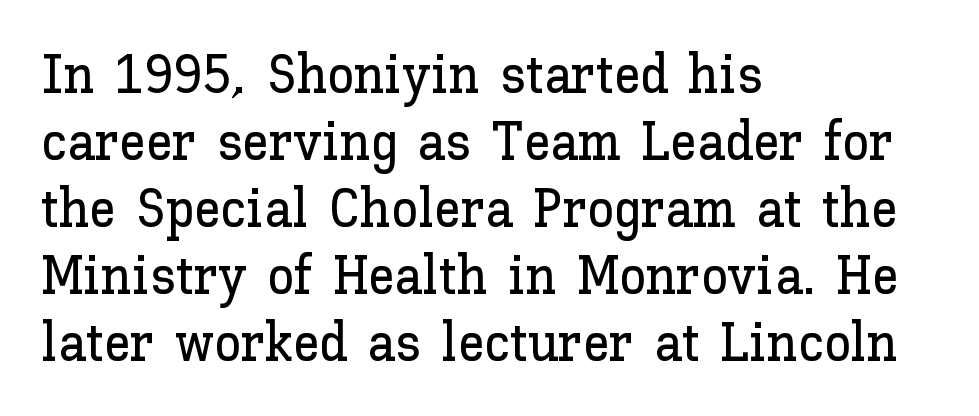
Caption: multi-line text, flush left, ragged right. Unlike italic type, these characters show no tilt at all. Here the designer chose a conventional face with non-uniform glyph widths. The line texture is even and compact thanks to regular tracking. The space beneath each line is pristine and unruled.
